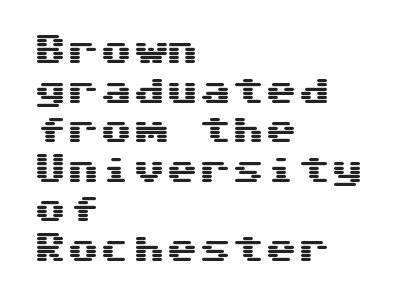
The image shows 33 px wide sans-serif type, upright; set left-aligned, line spacing 1.2x, normal letter spacing, not underlined; medium stroke contrast and a medium x-height.
